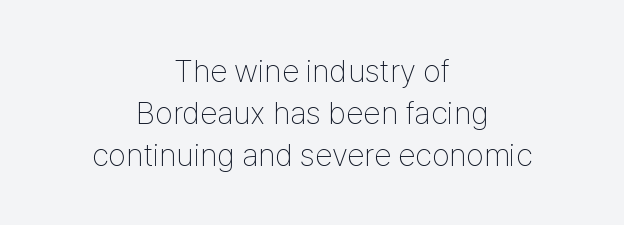
The image shows 32 px thin, condensed sans-serif type, upright; set centered, normal line spacing (1.31x), normal letter spacing, not underlined; low stroke contrast and a medium x-height.
